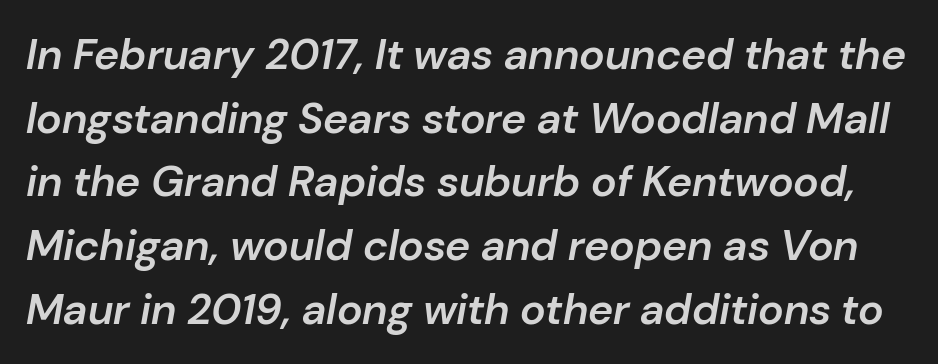
The image shows 43 px semibold type, italic (leaning right); set normal line spacing (1.48x), normal letter spacing, not underlined; low stroke contrast and a medium x-height.
